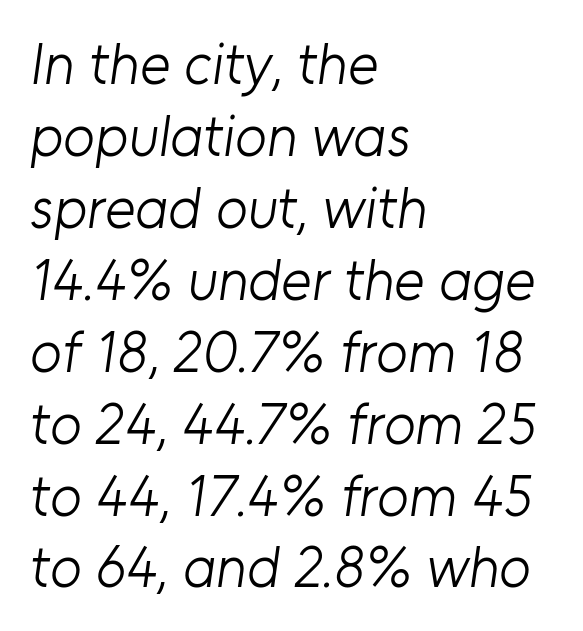
Q: Is the text bold? A: No.
Q: Is the typeface a serif or a sans-serif typeface? A: Sans-serif.
Q: Is the text underlined? A: No.
Q: How is the paragraph aligned? A: Left-aligned.
Q: Is the spacing between letters normal or unusually wide? A: Normal.
Q: Width (condensed, normal, or wide)? A: Normal.
Q: Stroke contrast? A: Low.
Q: x-height? A: Medium.
Q: Monospaced? A: No.
